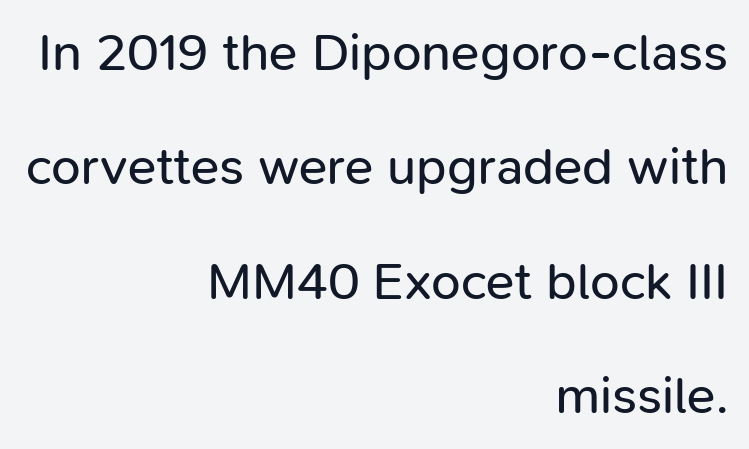
The baseline area is clear. A light-to-regular cut is what we see here. Visually the block forms a straight wall on the right and a jagged coastline on the left. The leading is generous, giving the passage an open texture.
